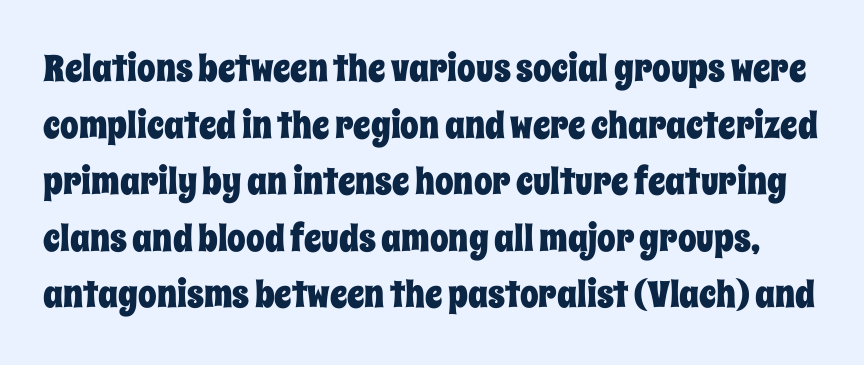
{"italic": "no", "width": "condensed", "stroke_contrast": "low", "x_height": "large", "monospaced": "no", "underline": "no", "line_spacing": "normal", "line_spacing_ratio": 1.53, "letter_spacing": "normal", "letter_spacing_em": 0.0, "glyph_px": 37}
